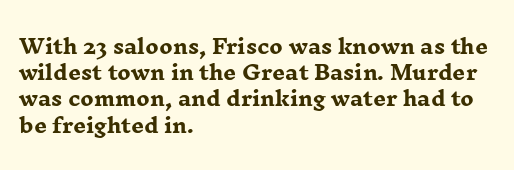
Q: Is the text bold? A: Yes.
Q: Is the text italic (slanted)? A: No, it is upright.
Q: Is the text underlined? A: No.
Q: How is the paragraph aligned? A: Left-aligned.
Q: Is the spacing between letters normal or unusually wide? A: Normal.
Q: Is the spacing between lines tight, normal or loose? A: Normal.
